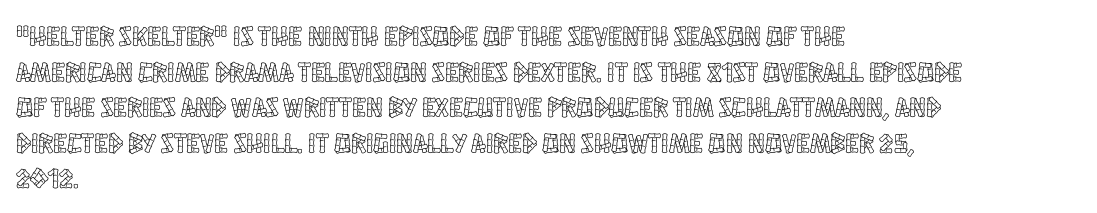
A typesetter would call this proportional, since set widths differ per character. The lines sit at an ordinary, default distance from one another. The baseline area is clear. Glyph-to-glyph distance matches everyday printed text.
